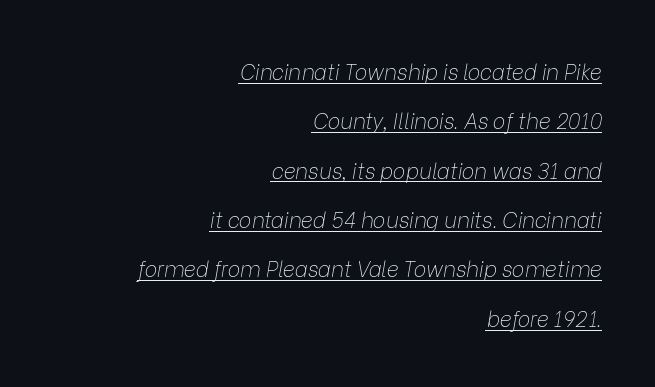
The image shows 21 px text type, italic (leaning right); set right-aligned, loose line spacing (2.35x), normal letter spacing, underlined.
